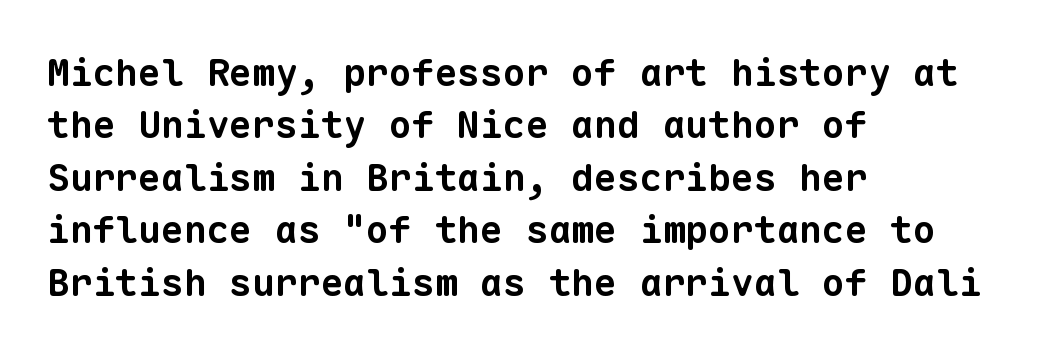
Q: Is the text bold? A: Yes.
Q: Is the typeface a serif or a sans-serif typeface? A: Sans-serif.
Q: Is the text underlined? A: No.
Q: How is the paragraph aligned? A: Left-aligned.
Q: Is the spacing between letters normal or unusually wide? A: Normal.
Q: Is the spacing between lines tight, normal or loose? A: Normal.
Q: Width (condensed, normal, or wide)? A: Normal.
Q: Stroke contrast? A: Low.
Q: x-height? A: Medium.
Q: Monospaced? A: Yes.
